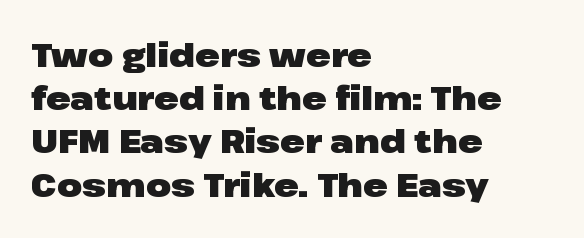
{"serif": "no", "italic": "no", "bold": "yes", "weight": "heavy", "width": "wide", "stroke_contrast": "low", "x_height": "medium", "monospaced": "no", "underline": "no", "align": "left", "line_spacing": "normal", "line_spacing_ratio": 1.31, "letter_spacing": "normal", "letter_spacing_em": 0.0, "glyph_px": 33}
